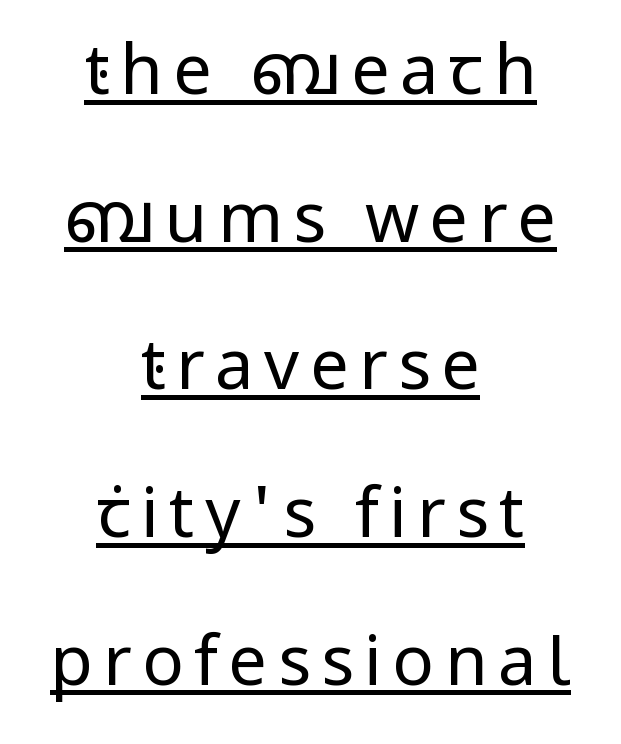
{"serif": "no", "italic": "no", "bold": "no", "weight": "regular", "width": "normal", "stroke_contrast": "low", "x_height": "medium", "monospaced": "no", "underline": "yes", "align": "center", "line_spacing": "loose", "line_spacing_ratio": 2.14, "glyph_px": 69}
